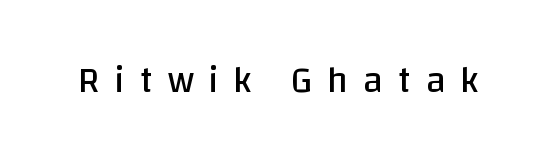
The image shows 37 px regular-weight sans-serif type, upright; set unusually wide letter spacing (+0.4 em), not underlined; low stroke contrast and a large x-height.
